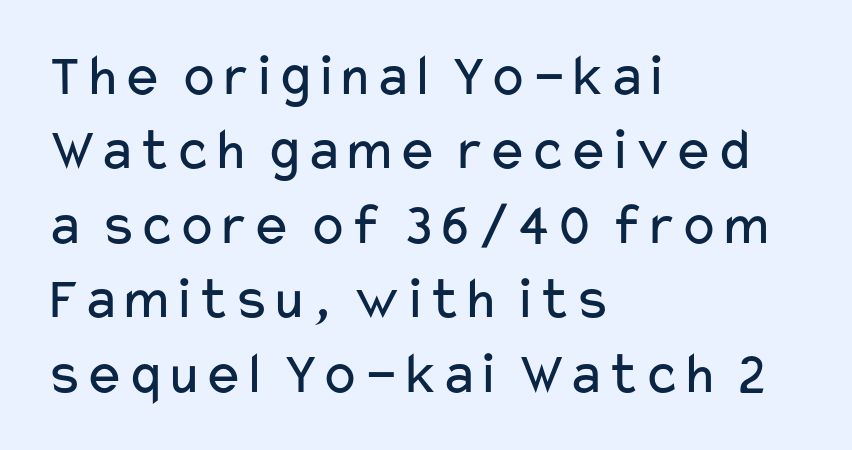
Q: Is the text bold? A: No.
Q: Is the text italic (slanted)? A: No, it is upright.
Q: Is the typeface a serif or a sans-serif typeface? A: Sans-serif.
Q: Is the text underlined? A: No.
Q: How is the paragraph aligned? A: Left-aligned.
Q: Is the spacing between letters normal or unusually wide? A: Normal.
Q: Width (condensed, normal, or wide)? A: Wide.
Q: Stroke contrast? A: Low.
Q: x-height? A: Medium.
Q: Monospaced? A: No.
